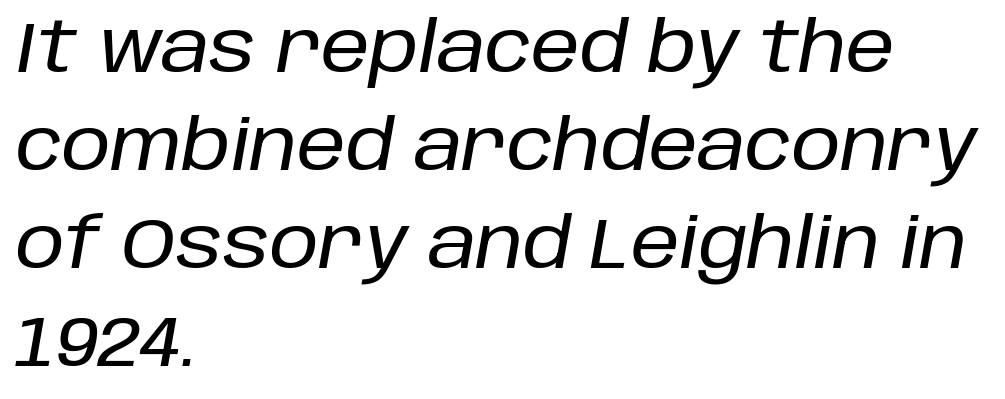
This rendering features lettering with no underline. Standard letterfit; no display-style spreading of the glyphs. If you drew a line through each stem, it would be angled. The letters advance in unequal steps, a hallmark of proportional type. Does the copy run flush right? No — it runs flush left. Leading: standard.
